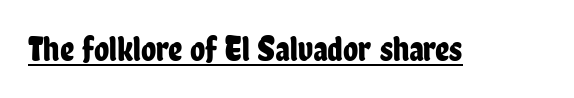
Q: Is the text italic (slanted)? A: No, it is upright.
Q: Is the typeface a serif or a sans-serif typeface? A: Sans-serif.
Q: Is the text underlined? A: Yes.
Q: Is the spacing between letters normal or unusually wide? A: Normal.
Q: Width (condensed, normal, or wide)? A: Condensed.
Q: Stroke contrast? A: Low.
Q: x-height? A: Medium.
Q: Monospaced? A: No.
